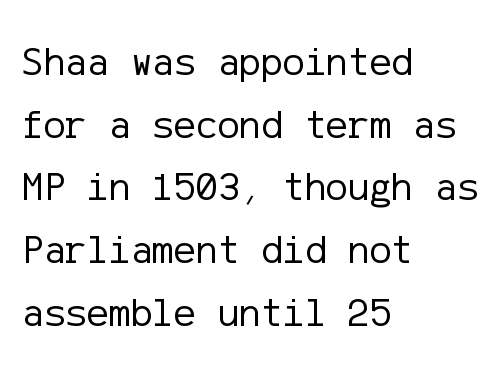
The image shows 41 px regular-weight sans-serif type, upright; set left-aligned, normal line spacing (1.53x), normal letter spacing, not underlined; low stroke contrast and a medium x-height.
